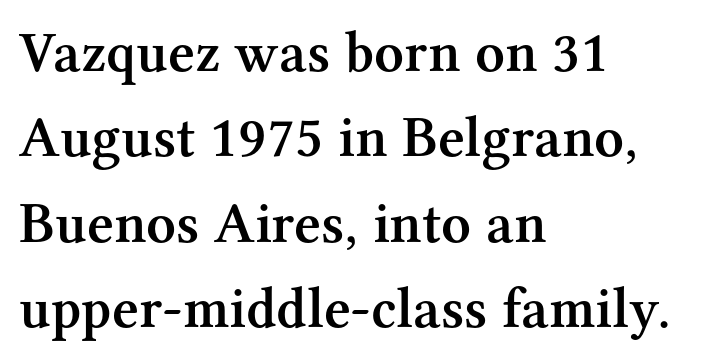
The image shows 58 px semibold serif type, upright; set left-aligned, normal line spacing (1.47x), normal letter spacing, not underlined; medium stroke contrast and a medium x-height.
